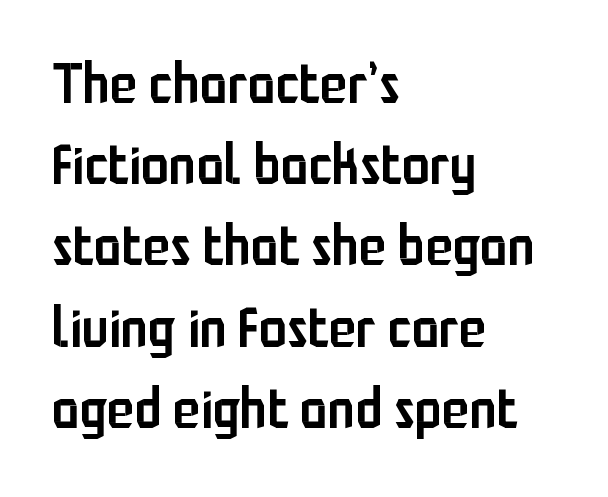
{"serif": "no", "italic": "no", "bold": "semi", "weight": "semibold", "width": "condensed", "stroke_contrast": "low", "x_height": "medium", "monospaced": "no", "underline": "no", "align": "left", "line_spacing": "normal", "line_spacing_ratio": 1.45, "letter_spacing": "normal", "letter_spacing_em": 0.0, "glyph_px": 56}
